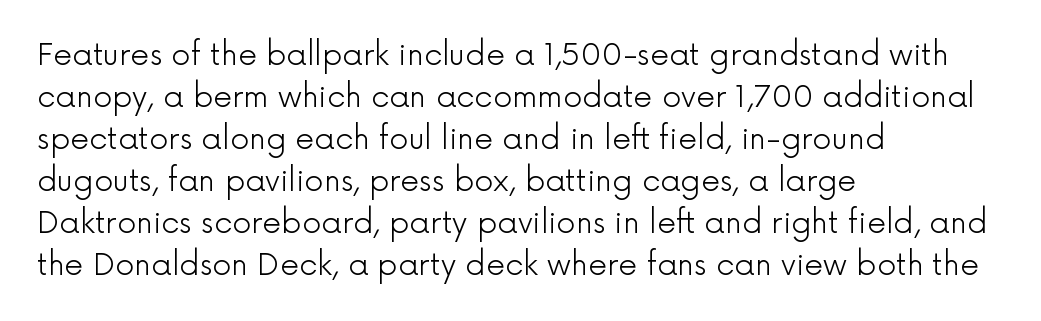
{"serif": "no", "italic": "no", "bold": "no", "weight": "light", "width": "normal", "x_height": "medium", "monospaced": "no", "underline": "no", "align": "left", "line_spacing": "normal", "line_spacing_ratio": 1.4, "letter_spacing": "normal", "letter_spacing_em": 0.0, "glyph_px": 30}
